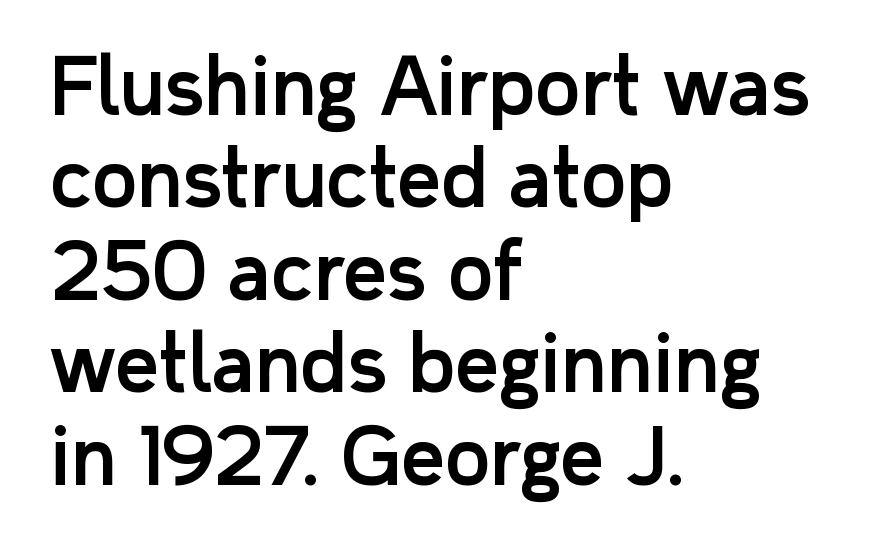
{"serif": "no", "italic": "no", "width": "normal", "stroke_contrast": "low", "x_height": "medium", "monospaced": "no", "underline": "no", "align": "left", "line_spacing_ratio": 1.2, "letter_spacing": "normal", "letter_spacing_em": 0.0, "glyph_px": 77}
